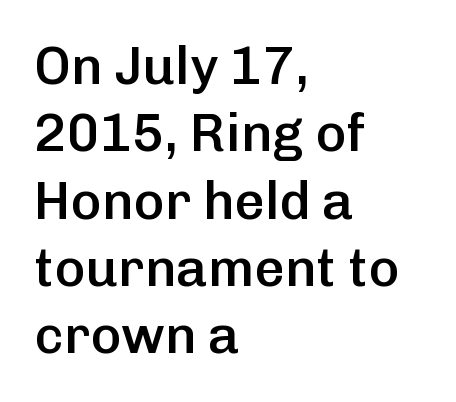
Q: Is the text bold? A: Semi-bold.
Q: Is the text italic (slanted)? A: No, it is upright.
Q: Is the typeface a serif or a sans-serif typeface? A: Sans-serif.
Q: Is the text underlined? A: No.
Q: How is the paragraph aligned? A: Left-aligned.
Q: Is the spacing between letters normal or unusually wide? A: Normal.
Q: Is the spacing between lines tight, normal or loose? A: Normal.
Q: Width (condensed, normal, or wide)? A: Normal.
Q: Stroke contrast? A: Low.
Q: x-height? A: Medium.
Q: Monospaced? A: No.
